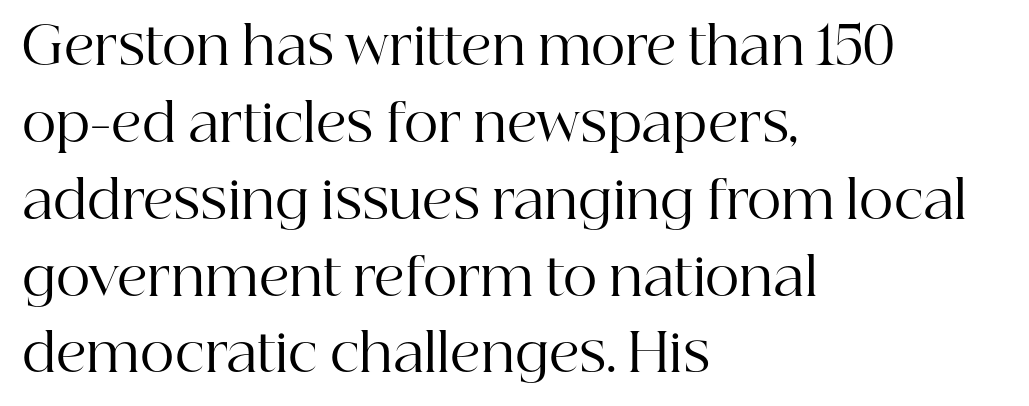
Q: Is the text bold? A: No.
Q: Is the text italic (slanted)? A: No, it is upright.
Q: Is the typeface a serif or a sans-serif typeface? A: Serif.
Q: Is the text underlined? A: No.
Q: How is the paragraph aligned? A: Left-aligned.
Q: Is the spacing between letters normal or unusually wide? A: Normal.
Q: Is the spacing between lines tight, normal or loose? A: Normal.
Q: Width (condensed, normal, or wide)? A: Normal.
Q: Stroke contrast? A: High.
Q: x-height? A: Medium.
Q: Monospaced? A: No.
